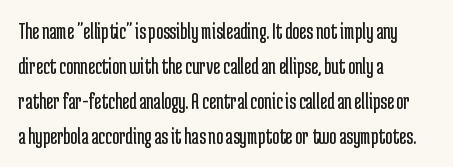
{"italic": "no", "bold": "no", "underline": "no", "align": "left", "line_spacing": "normal", "line_spacing_ratio": 1.46, "letter_spacing": "normal", "letter_spacing_em": 0.0, "glyph_px": 24}
